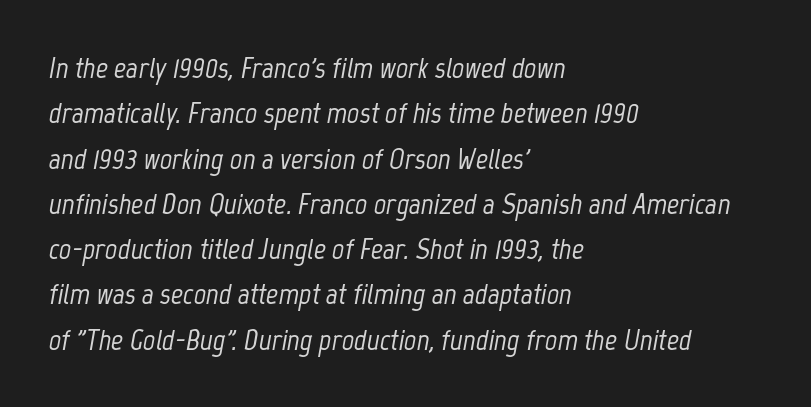
{"italic": "yes", "lean": "right", "slant_degrees": 12, "width": "condensed", "stroke_contrast": "low", "x_height": "medium", "monospaced": "no", "underline": "no", "align": "left", "line_spacing": "normal", "line_spacing_ratio": 1.51, "letter_spacing": "normal", "letter_spacing_em": 0.0, "glyph_px": 30}
